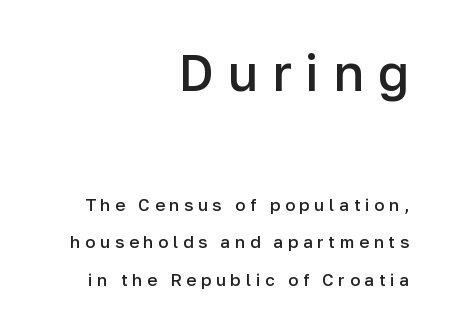
Q: Is the text bold? A: Semi-bold.
Q: Is the text italic (slanted)? A: No, it is upright.
Q: Is the typeface a serif or a sans-serif typeface? A: Sans-serif.
Q: Is the text underlined? A: No.
Q: How is the paragraph aligned? A: Right-aligned.
Q: Is the spacing between letters normal or unusually wide? A: Unusually wide.
Q: Is the spacing between lines tight, normal or loose? A: Loose.
Q: Which block of text is set in a larger size, the first (top) or the second (bottom)? A: The first (top) one.
Q: Width (condensed, normal, or wide)? A: Normal.
Q: Stroke contrast? A: Low.
Q: x-height? A: Medium.
Q: Monospaced? A: No.
